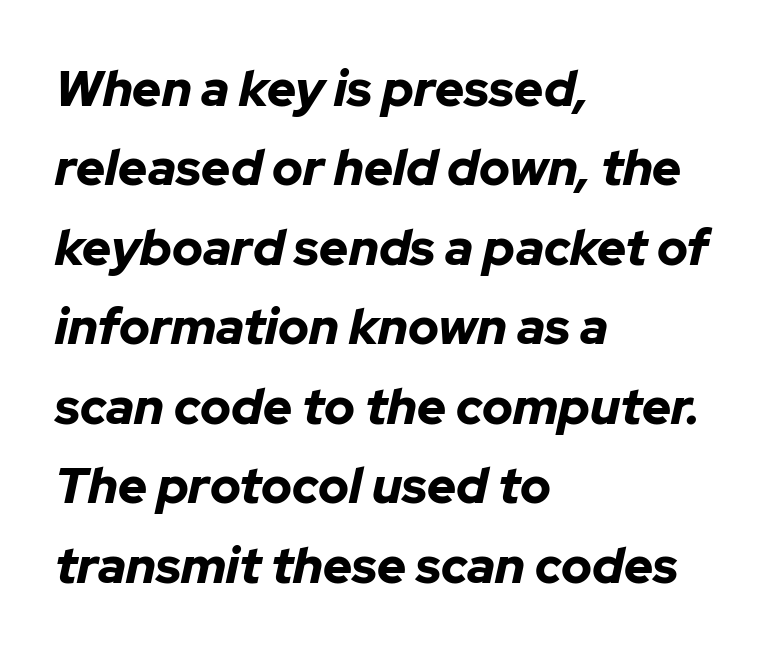
{"italic": "yes", "lean": "right", "slant_degrees": 12, "bold": "yes", "weight": "bold", "width": "normal", "stroke_contrast": "low", "x_height": "medium", "monospaced": "no", "underline": "no", "align": "left", "line_spacing": "normal", "line_spacing_ratio": 1.59, "letter_spacing": "normal", "letter_spacing_em": 0.0, "glyph_px": 50}
